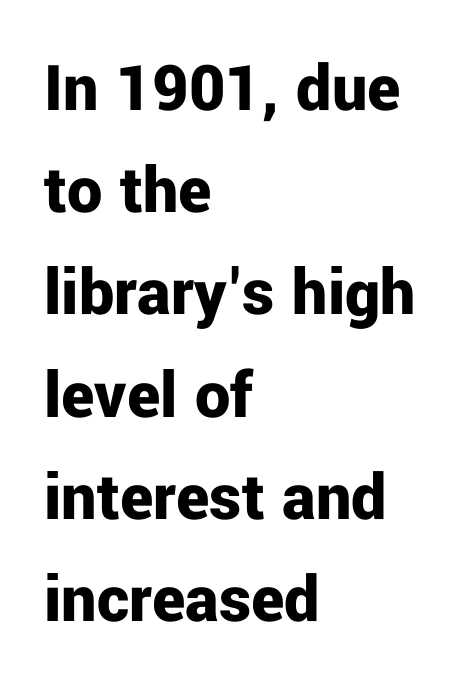
{"serif": "no", "italic": "no", "bold": "yes", "weight": "bold", "width": "normal", "stroke_contrast": "low", "x_height": "medium", "monospaced": "no", "underline": "no", "align": "left", "line_spacing": "normal", "line_spacing_ratio": 1.46, "letter_spacing": "normal", "letter_spacing_em": 0.0, "glyph_px": 70}
